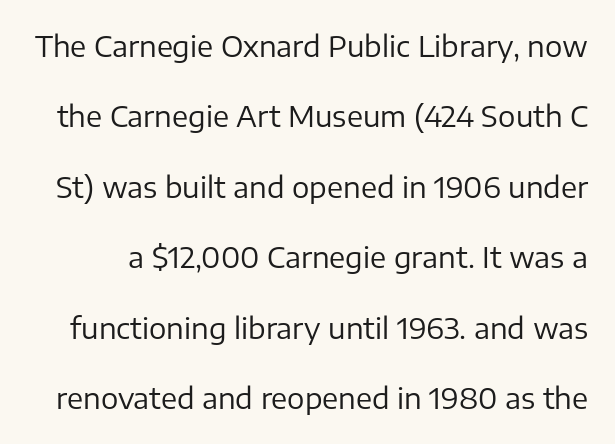
The image shows 29 px regular-weight sans-serif type, upright; set loose line spacing (2.43x), normal letter spacing, not underlined; low stroke contrast and a medium x-height.
